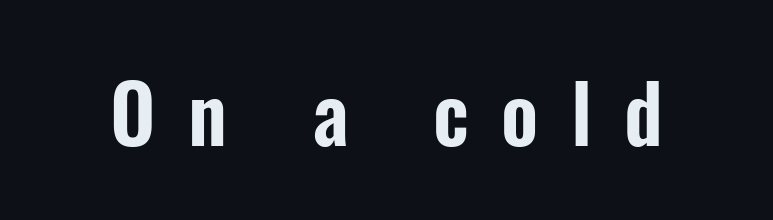
Q: Is the text italic (slanted)? A: No, it is upright.
Q: Is the typeface a serif or a sans-serif typeface? A: Sans-serif.
Q: Is the text underlined? A: No.
Q: Is the spacing between letters normal or unusually wide? A: Unusually wide.
Q: Width (condensed, normal, or wide)? A: Condensed.
Q: Stroke contrast? A: Low.
Q: x-height? A: Medium.
Q: Monospaced? A: No.
